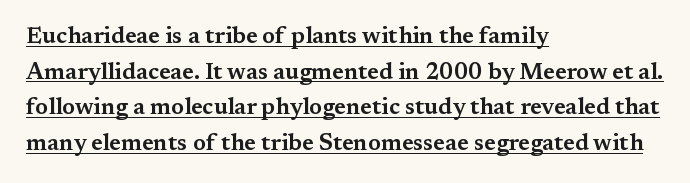
The image shows 23 px text type, upright; set left-aligned, normal line spacing (1.55x), normal letter spacing, underlined.
